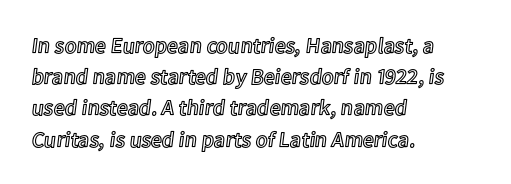
You could call the tracking neutral — neither tight nor loose. Descenders hang freely into open space. Vertical spacing — default. The compositor pushed each line to the left boundary.
